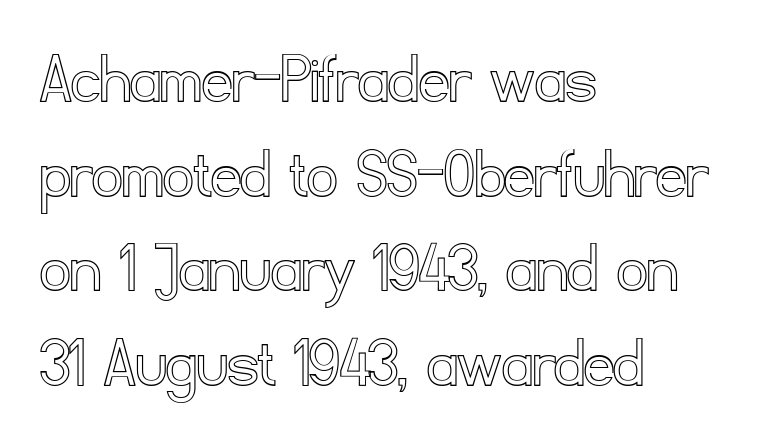
The axis of the letterforms is exactly vertical. Normally led — the rows are evenly, conventionally spaced. This sample has the flowing, uneven cadence of proportional lettering. The line texture is even and compact thanks to regular tracking. The gap between lines stays unmarked.
